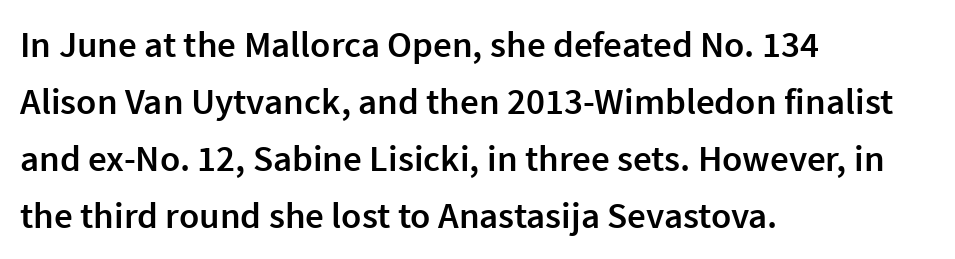
Horizontal alignment here is leftward, the default for most running prose. The strokes are fattened partway — semibold, not bold. Observe the absence of serifs on each vertical stroke in this sample. Spacing verdict: proportional, widths tailored to each character.
